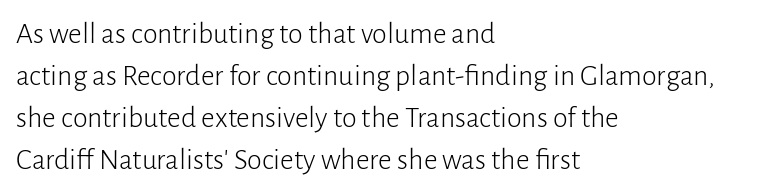
The image shows 30 px light sans-serif type, upright; set left-aligned, normal line spacing (1.4x), normal letter spacing, not underlined; low stroke contrast and a medium x-height.
